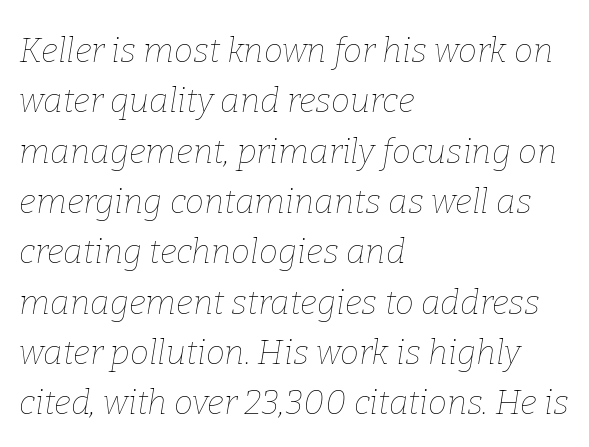
Q: Is the text bold? A: No.
Q: Is the text italic (slanted)? A: Yes, it leans right by about 9 degrees.
Q: Is the text underlined? A: No.
Q: How is the paragraph aligned? A: Left-aligned.
Q: Is the spacing between letters normal or unusually wide? A: Normal.
Q: Is the spacing between lines tight, normal or loose? A: Normal.
Q: Width (condensed, normal, or wide)? A: Normal.
Q: Stroke contrast? A: Low.
Q: x-height? A: Medium.
Q: Monospaced? A: No.
